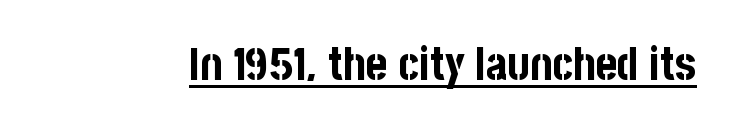
Posture: straight, roman, zero tilt. The string is rendered with underlining switched on. Look at the tracking — it's just the regular setting, nothing added. This rendering employs a face without finishing strokes, i.e., a sans-serif.
